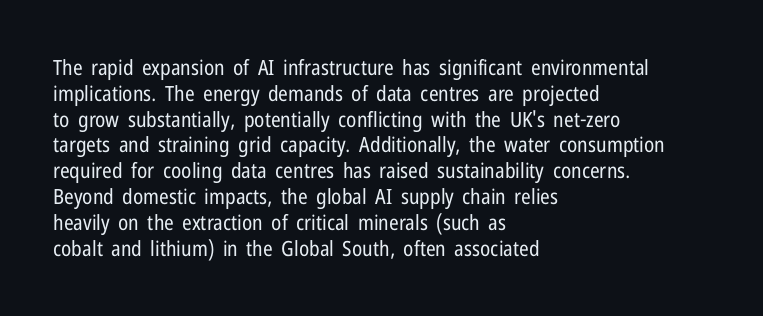
Q: Is the text bold? A: No.
Q: Is the text italic (slanted)? A: No, it is upright.
Q: Is the text underlined? A: No.
Q: How is the paragraph aligned? A: Left-aligned.
Q: Is the spacing between letters normal or unusually wide? A: Normal.
